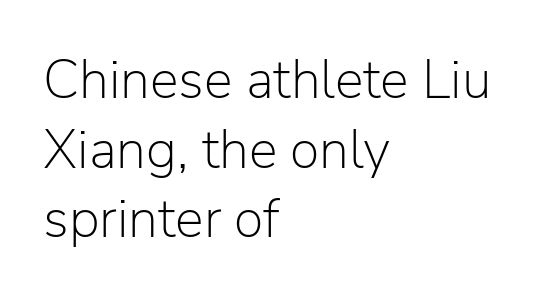
Q: Is the text bold? A: No.
Q: Is the text italic (slanted)? A: No, it is upright.
Q: Is the typeface a serif or a sans-serif typeface? A: Sans-serif.
Q: Is the text underlined? A: No.
Q: How is the paragraph aligned? A: Left-aligned.
Q: Is the spacing between letters normal or unusually wide? A: Normal.
Q: Is the spacing between lines tight, normal or loose? A: Normal.
Q: Width (condensed, normal, or wide)? A: Normal.
Q: Stroke contrast? A: Low.
Q: x-height? A: Medium.
Q: Monospaced? A: No.
